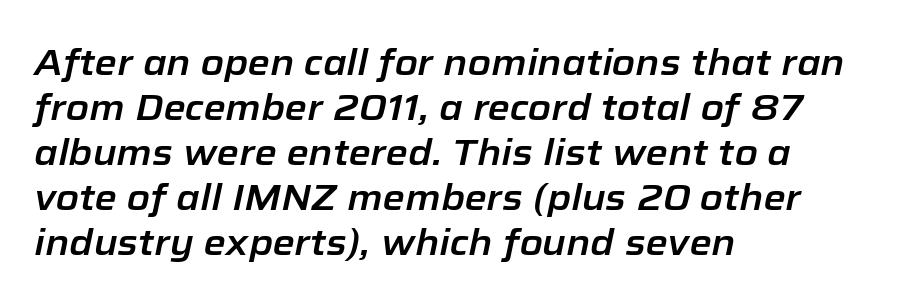
Q: Is the text italic (slanted)? A: Yes, it leans right by about 12 degrees.
Q: Is the text underlined? A: No.
Q: How is the paragraph aligned? A: Left-aligned.
Q: Is the spacing between letters normal or unusually wide? A: Normal.
Q: Is the spacing between lines tight, normal or loose? A: Normal.
Q: Width (condensed, normal, or wide)? A: Normal.
Q: Stroke contrast? A: Low.
Q: x-height? A: Medium.
Q: Monospaced? A: No.
